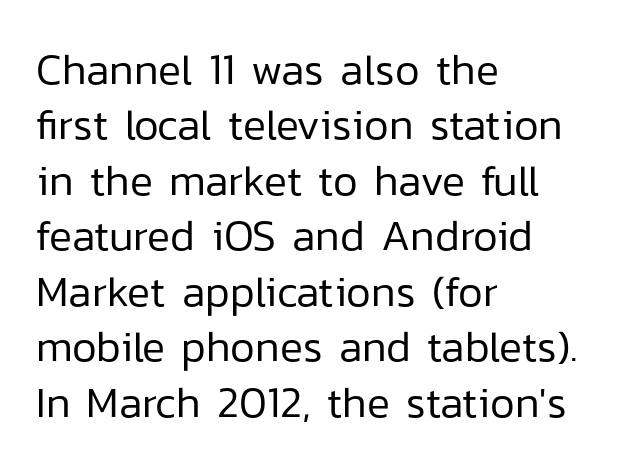
{"serif": "no", "italic": "no", "bold": "no", "weight": "regular", "width": "normal", "stroke_contrast": "low", "x_height": "medium", "monospaced": "no", "underline": "no", "align": "left", "line_spacing": "normal", "line_spacing_ratio": 1.29, "letter_spacing": "normal", "letter_spacing_em": 0.0, "glyph_px": 43}
